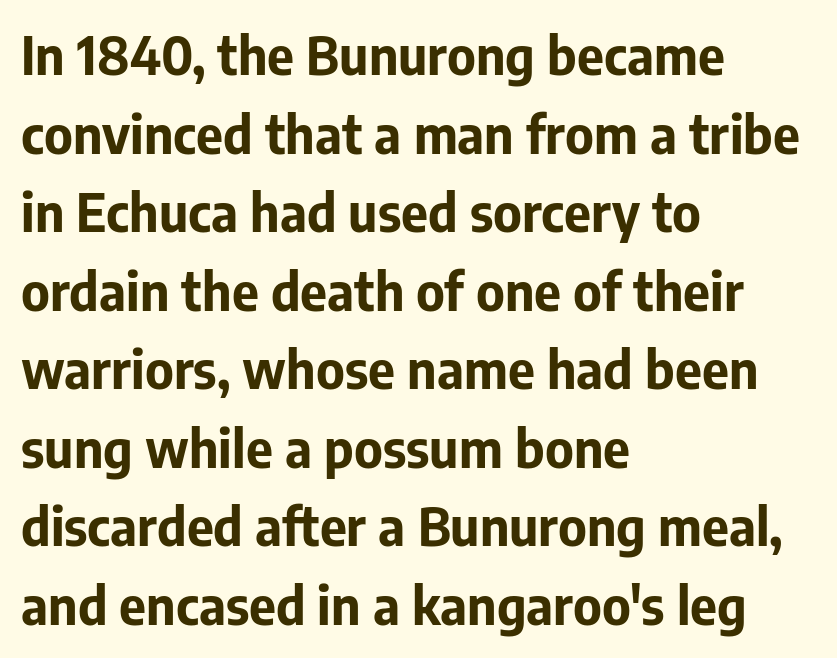
This sample keeps an unexceptional amount of space between lines. Teacher's note: observe the even left margin — that is flush-left alignment. These lines carry a lot of weight — the face is fully bold. Is this a sans? Yes — the strokes have no serifs. Quick note: underline off. What stands out about the letter spacing? Nothing — it is the standard amount.
